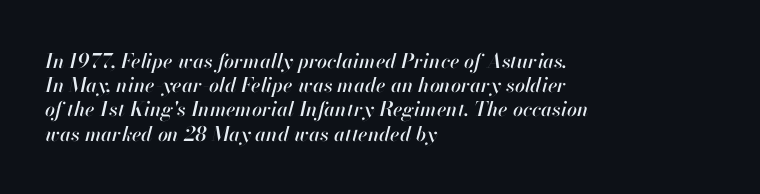
Q: Is the text italic (slanted)? A: Yes, it leans right by about 13 degrees.
Q: Is the text underlined? A: No.
Q: How is the paragraph aligned? A: Left-aligned.
Q: Is the spacing between letters normal or unusually wide? A: Normal.
